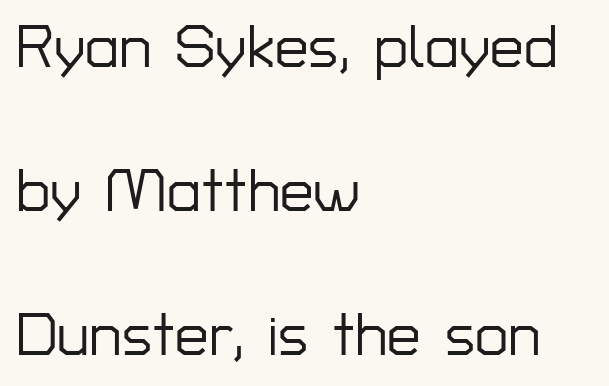
Q: Is the text italic (slanted)? A: No, it is upright.
Q: Is the typeface a serif or a sans-serif typeface? A: Sans-serif.
Q: Is the text underlined? A: No.
Q: How is the paragraph aligned? A: Left-aligned.
Q: Is the spacing between letters normal or unusually wide? A: Normal.
Q: Is the spacing between lines tight, normal or loose? A: Loose.
Q: Width (condensed, normal, or wide)? A: Normal.
Q: Stroke contrast? A: Low.
Q: x-height? A: Medium.
Q: Monospaced? A: No.
